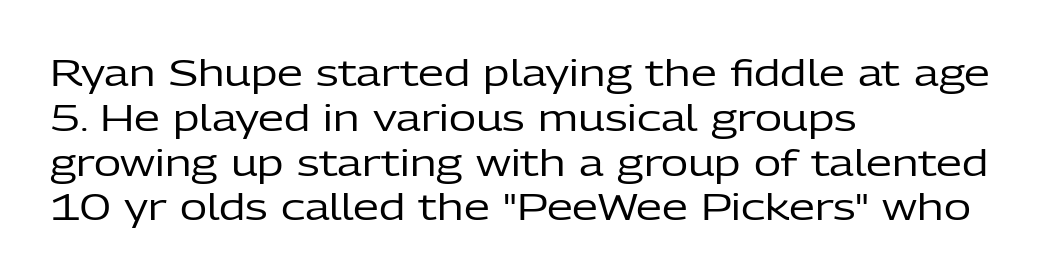
{"serif": "no", "italic": "no", "bold": "no", "weight": "regular", "width": "normal", "stroke_contrast": "low", "x_height": "medium", "monospaced": "no", "underline": "no", "align": "left", "line_spacing_ratio": 1.21, "letter_spacing": "normal", "letter_spacing_em": 0.0, "glyph_px": 37}
